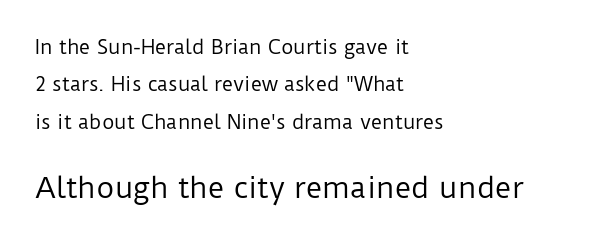
{"serif": "no", "italic": "no", "bold": "no", "weight": "regular", "width": "normal", "stroke_contrast": "low", "x_height": "medium", "monospaced": "no", "underline": "no", "align": "left", "line_spacing": "loose", "line_spacing_ratio": 1.97, "letter_spacing": "normal", "letter_spacing_em": 0.0, "larger_block": "second", "size_ratio": 1.47, "glyph_px": 28}
